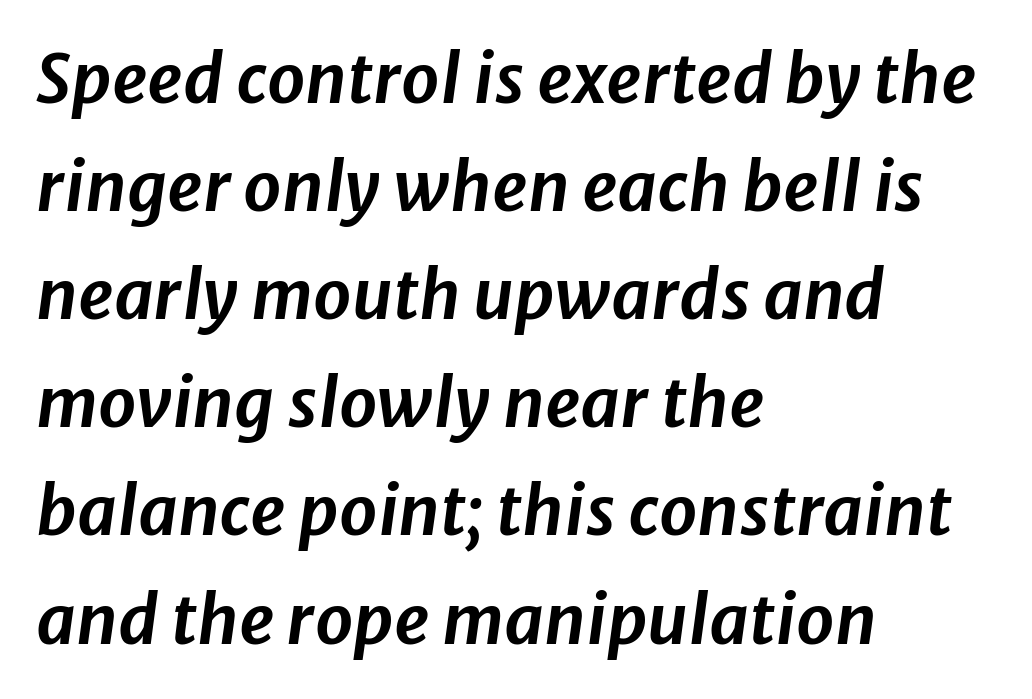
{"italic": "yes", "lean": "right", "slant_degrees": 8, "width": "normal", "stroke_contrast": "low", "x_height": "medium", "monospaced": "no", "underline": "no", "align": "left", "line_spacing": "normal", "line_spacing_ratio": 1.59, "letter_spacing": "normal", "letter_spacing_em": 0.0, "glyph_px": 68}
